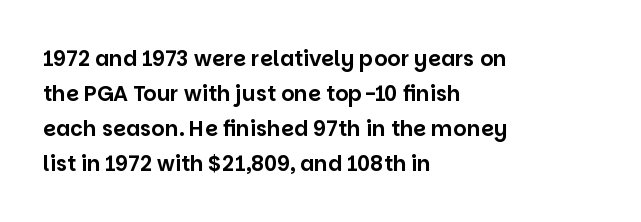
The image shows 21 px text type, upright; set left-aligned, normal line spacing (1.66x), normal letter spacing, not underlined.
